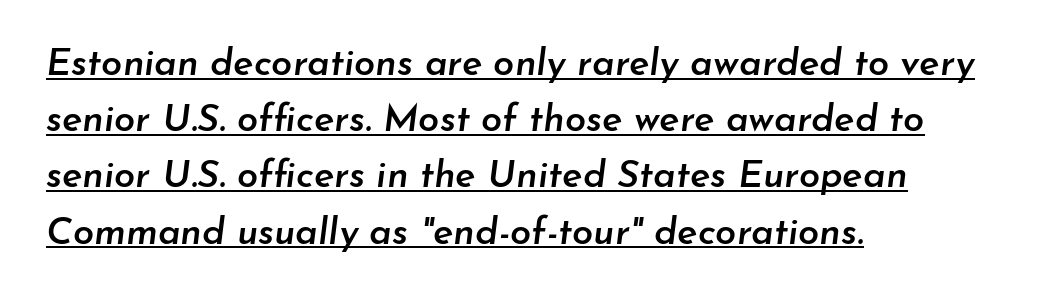
Q: Is the text bold? A: Semi-bold.
Q: Is the text italic (slanted)? A: Yes, it leans right by about 7 degrees.
Q: Is the text underlined? A: Yes.
Q: How is the paragraph aligned? A: Left-aligned.
Q: Is the spacing between letters normal or unusually wide? A: Normal.
Q: Is the spacing between lines tight, normal or loose? A: Normal.
Q: Width (condensed, normal, or wide)? A: Normal.
Q: Stroke contrast? A: Low.
Q: x-height? A: Small.
Q: Monospaced? A: No.
